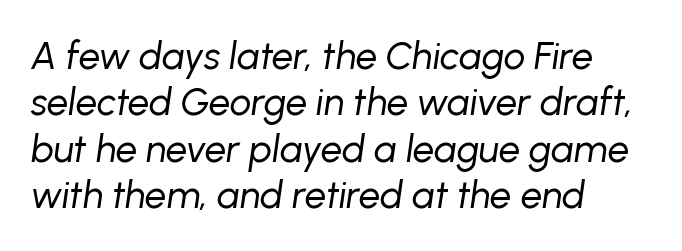
These glyphs show unthickened strokes, regular width or finer. Each row of text sits above clean, open space. If you drew a line through each stem, it would be angled. Left-aligned paragraph, ragged on the right.
